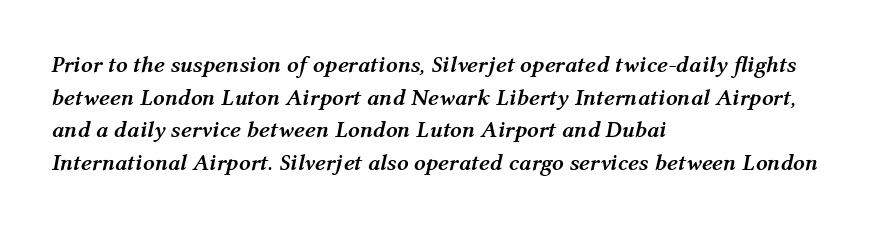
The image shows 23 px bold type, italic (leaning right); set left-aligned, normal line spacing (1.42x), normal letter spacing, not underlined.
